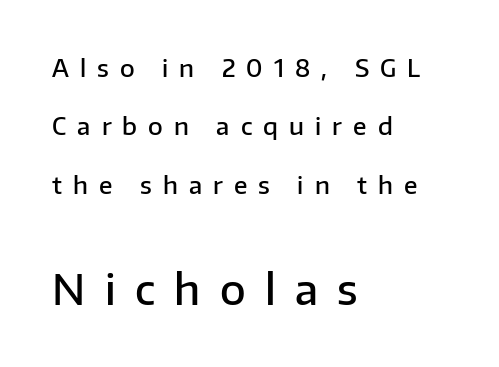
The image shows 42 px semibold sans-serif type, upright; set left-aligned, loose line spacing (2.43x), unusually wide letter spacing (+0.46 em), not underlined; the second (bottom) block is 1.75x larger; low stroke contrast and a medium x-height.
